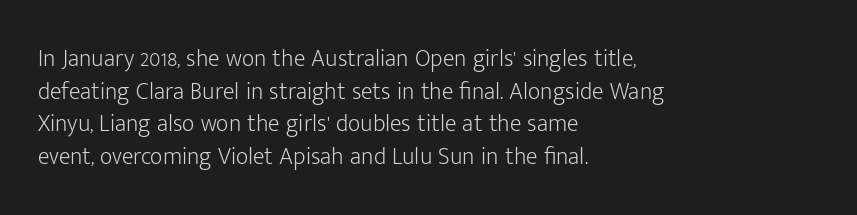
The image shows 24 px text type, upright; set left-aligned, normal line spacing (1.36x), normal letter spacing, not underlined.
